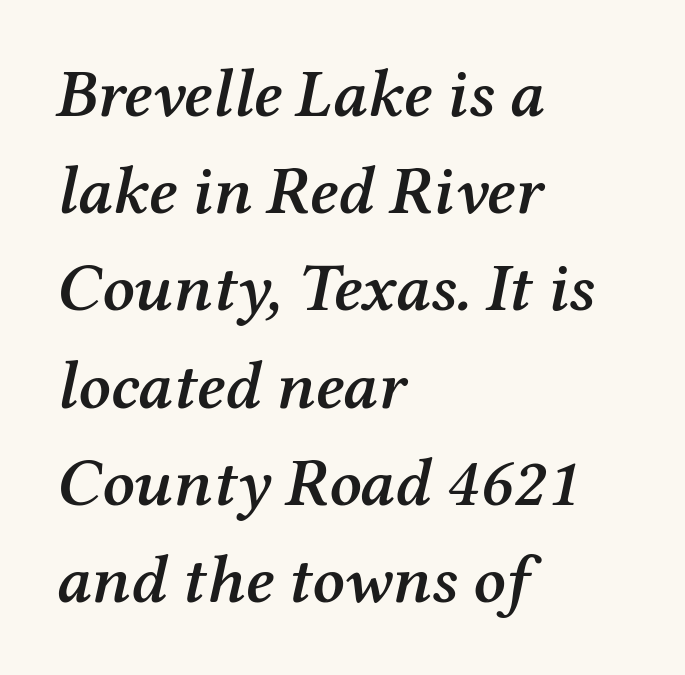
Q: Is the text bold? A: Semi-bold.
Q: Is the text italic (slanted)? A: Yes, it leans right by about 12 degrees.
Q: Is the typeface a serif or a sans-serif typeface? A: Serif.
Q: Is the text underlined? A: No.
Q: How is the paragraph aligned? A: Left-aligned.
Q: Is the spacing between letters normal or unusually wide? A: Normal.
Q: Is the spacing between lines tight, normal or loose? A: Normal.
Q: Width (condensed, normal, or wide)? A: Normal.
Q: Stroke contrast? A: Medium.
Q: x-height? A: Medium.
Q: Monospaced? A: No.
